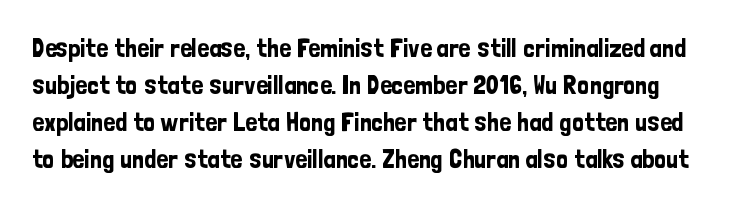
The image shows 26 px text type, upright; set normal line spacing (1.42x), normal letter spacing, not underlined.
